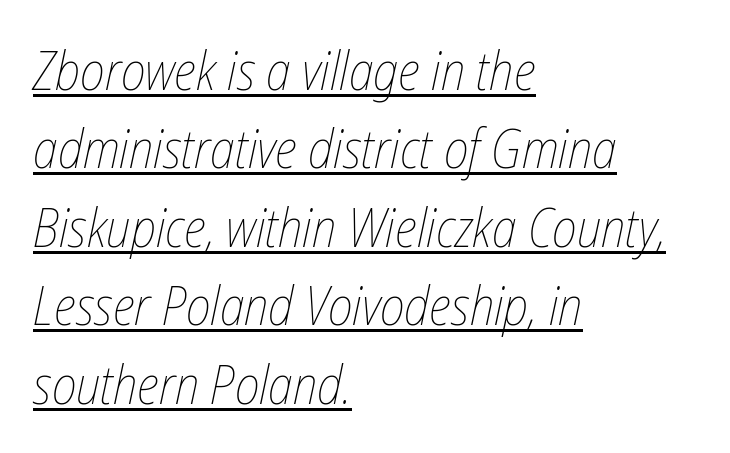
The image shows 53 px thin, condensed type, italic (leaning right); set left-aligned, normal line spacing (1.48x), normal letter spacing, underlined; low stroke contrast and a medium x-height.
